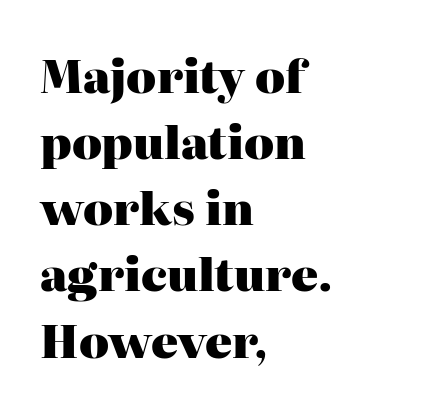
{"serif": "yes", "italic": "no", "bold": "yes", "weight": "heavy", "width": "normal", "stroke_contrast": "high", "x_height": "medium", "monospaced": "no", "underline": "no", "align": "left", "line_spacing": "normal", "line_spacing_ratio": 1.47, "letter_spacing": "normal", "letter_spacing_em": 0.0, "glyph_px": 45}
